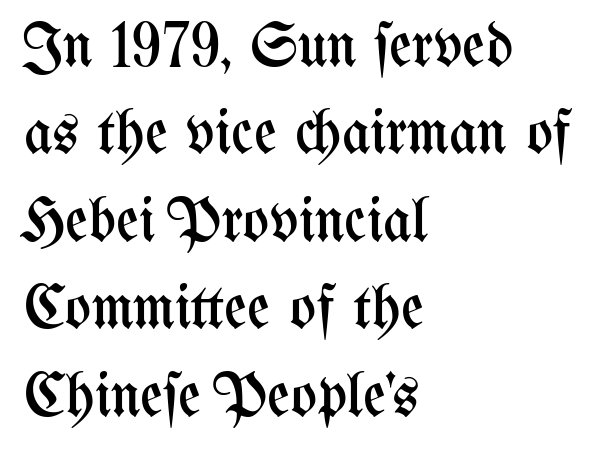
Summary of vertical rhythm: regular, with standard interline spacing. Weight: in the light-to-regular range. The space directly below the letters is spotless. Here the glyphs are tracked normally, forming tight word shapes. Do the characters align in a grid? No, the font is proportional. Notice how the stems are strictly vertical — no italics here.
